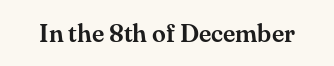
Q: Is the text italic (slanted)? A: No, it is upright.
Q: Is the text underlined? A: No.
Q: Is the spacing between letters normal or unusually wide? A: Normal.
